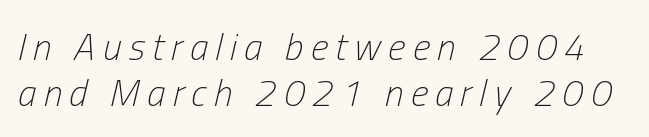
The face looks like a standard text weight, possibly lighter. Yep, that's italic — everything's leaning. The passage shown is typed in a proportional face where columns would drift. Letters rest on an invisible, unmarked baseline.
